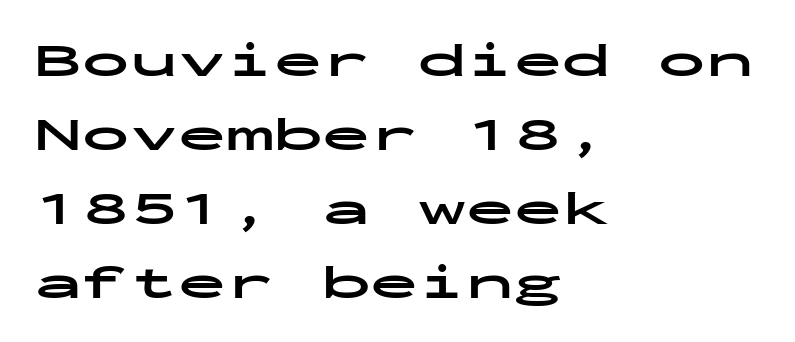
The image shows 48 px bold, wide sans-serif type, upright, monospaced; set left-aligned, normal line spacing (1.54x), normal letter spacing, not underlined; low stroke contrast and a medium x-height.
